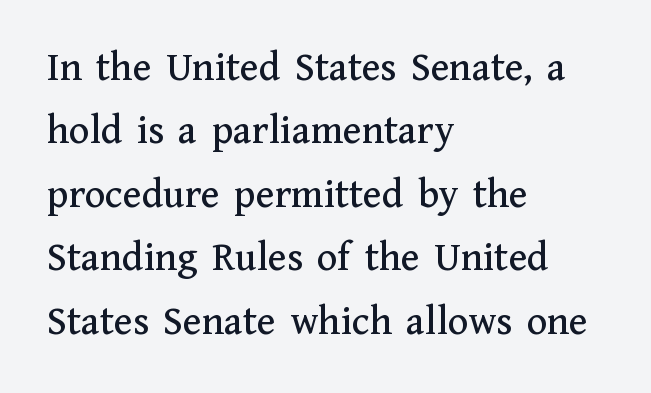
{"serif": "yes", "italic": "no", "width": "normal", "stroke_contrast": "medium", "x_height": "medium", "monospaced": "no", "underline": "no", "align": "left", "line_spacing": "normal", "line_spacing_ratio": 1.51, "letter_spacing": "normal", "letter_spacing_em": 0.0, "glyph_px": 42}
